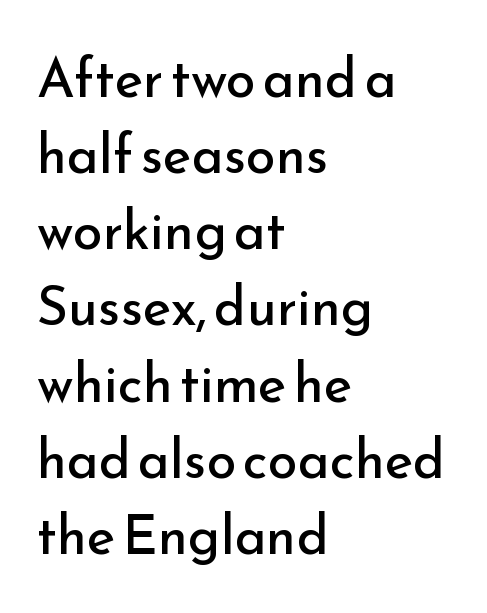
Q: Is the text bold? A: No.
Q: Is the text italic (slanted)? A: No, it is upright.
Q: Is the typeface a serif or a sans-serif typeface? A: Sans-serif.
Q: Is the text underlined? A: No.
Q: How is the paragraph aligned? A: Left-aligned.
Q: Is the spacing between letters normal or unusually wide? A: Normal.
Q: Is the spacing between lines tight, normal or loose? A: Normal.
Q: Width (condensed, normal, or wide)? A: Normal.
Q: Stroke contrast? A: Low.
Q: x-height? A: Small.
Q: Monospaced? A: No.
